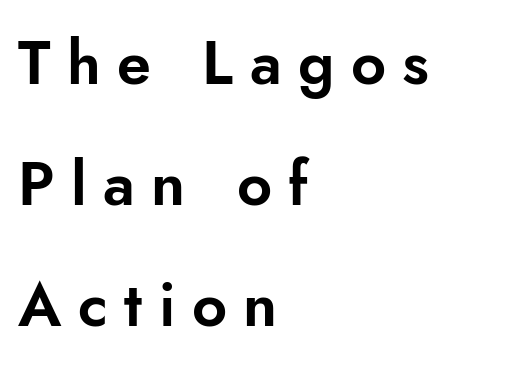
{"serif": "no", "italic": "no", "width": "normal", "stroke_contrast": "low", "x_height": "small", "monospaced": "no", "underline": "no", "align": "left", "line_spacing": "loose", "line_spacing_ratio": 1.98, "letter_spacing": "wide", "letter_spacing_em": 0.27, "glyph_px": 61}
